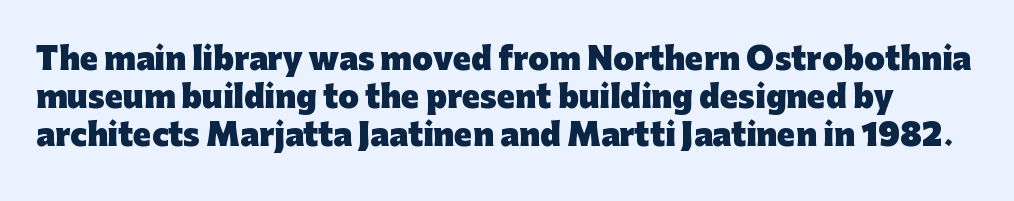
{"serif": "no", "italic": "no", "bold": "yes", "weight": "heavy", "width": "normal", "stroke_contrast": "low", "x_height": "medium", "monospaced": "no", "underline": "no", "line_spacing": "normal", "line_spacing_ratio": 1.27, "letter_spacing": "normal", "letter_spacing_em": 0.0, "glyph_px": 30}
